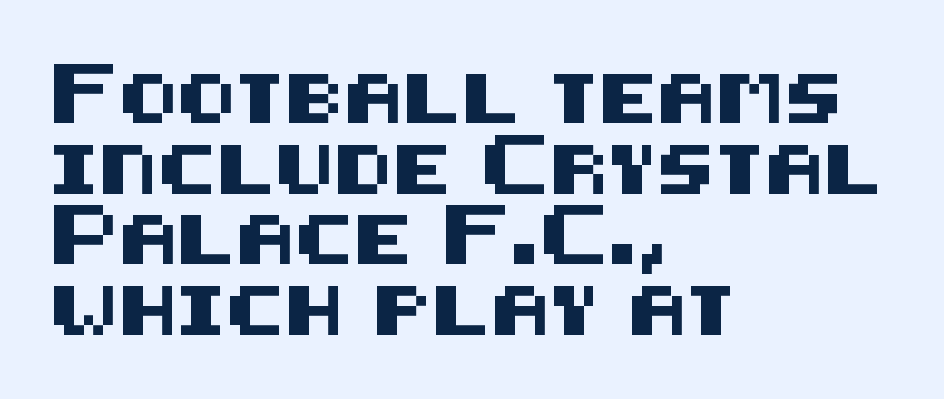
Q: Is the text italic (slanted)? A: No, it is upright.
Q: Is the typeface a serif or a sans-serif typeface? A: Sans-serif.
Q: Is the text underlined? A: No.
Q: How is the paragraph aligned? A: Left-aligned.
Q: Is the spacing between letters normal or unusually wide? A: Normal.
Q: Is the spacing between lines tight, normal or loose? A: Normal.
Q: Width (condensed, normal, or wide)? A: Normal.
Q: Stroke contrast? A: Medium.
Q: x-height? A: Large.
